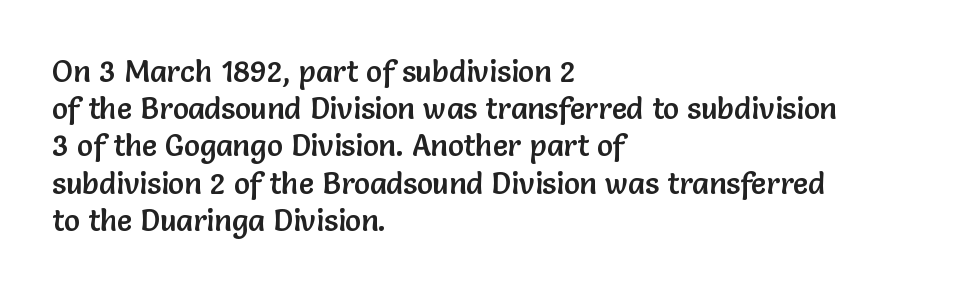
The image shows 30 px sans-serif type, upright; set left-aligned, line spacing 1.24x, normal letter spacing, not underlined; low stroke contrast and a medium x-height.
